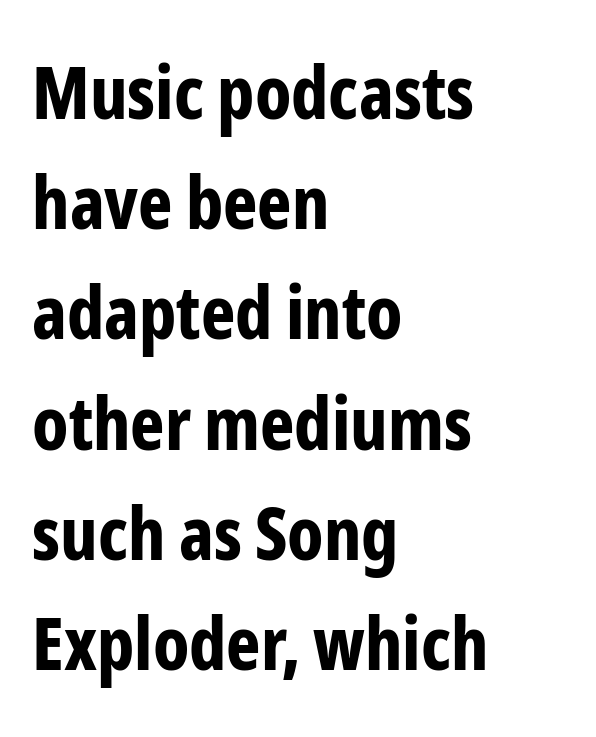
The image shows 73 px bold, condensed sans-serif type, upright; set left-aligned, normal line spacing (1.51x), normal letter spacing, not underlined; low stroke contrast and a medium x-height.
